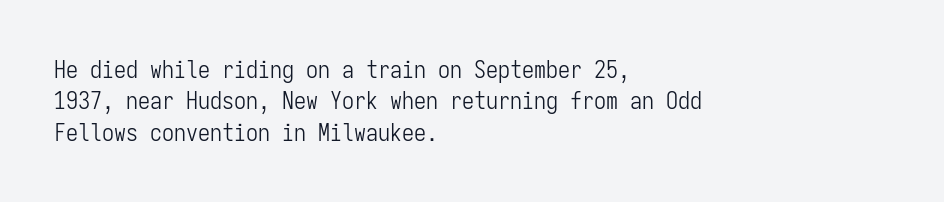
{"italic": "no", "bold": "no", "underline": "no", "align": "left", "line_spacing": "normal", "line_spacing_ratio": 1.31, "letter_spacing": "normal", "letter_spacing_em": 0.0, "glyph_px": 24}
